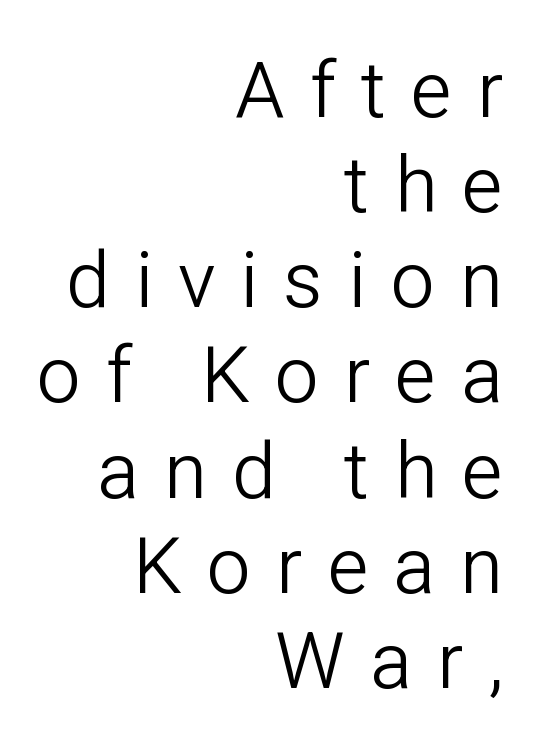
Q: Is the text bold? A: No.
Q: Is the text italic (slanted)? A: No, it is upright.
Q: Is the typeface a serif or a sans-serif typeface? A: Sans-serif.
Q: Is the text underlined? A: No.
Q: How is the paragraph aligned? A: Right-aligned.
Q: Is the spacing between letters normal or unusually wide? A: Unusually wide.
Q: Width (condensed, normal, or wide)? A: Normal.
Q: Stroke contrast? A: Low.
Q: x-height? A: Medium.
Q: Monospaced? A: No.
